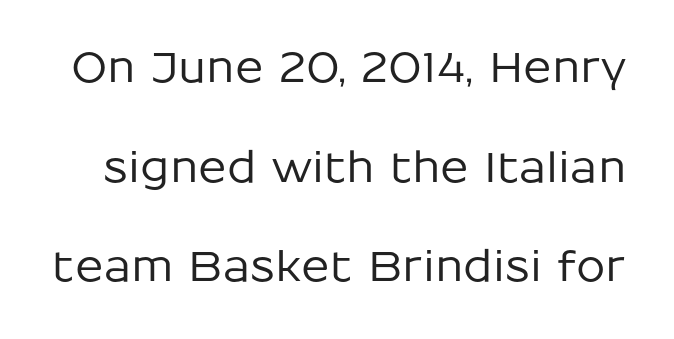
The image shows 42 px sans-serif type, upright; set loose line spacing (2.37x), normal letter spacing, not underlined; low stroke contrast and a medium x-height.
